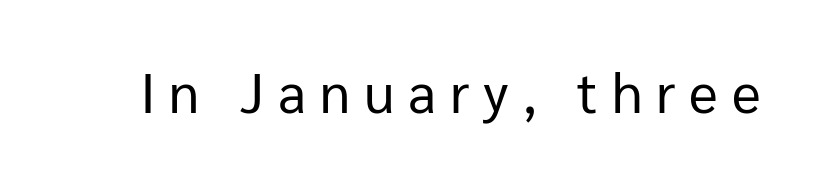
The image shows 55 px regular-weight sans-serif type, upright; set unusually wide letter spacing (+0.25 em), not underlined; low stroke contrast and a medium x-height.
